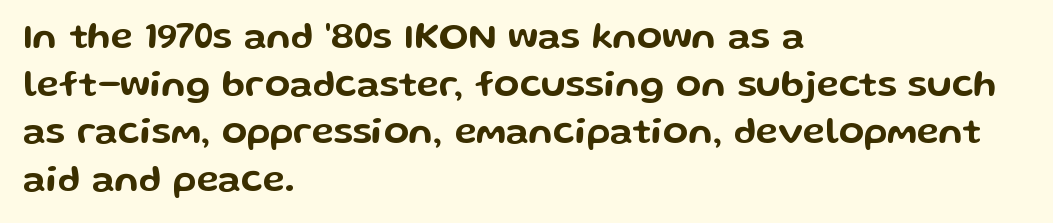
Q: Is the text italic (slanted)? A: No, it is upright.
Q: Is the typeface a serif or a sans-serif typeface? A: Sans-serif.
Q: Is the text underlined? A: No.
Q: How is the paragraph aligned? A: Left-aligned.
Q: Is the spacing between letters normal or unusually wide? A: Normal.
Q: Is the spacing between lines tight, normal or loose? A: Normal.
Q: Width (condensed, normal, or wide)? A: Wide.
Q: Stroke contrast? A: Low.
Q: x-height? A: Medium.
Q: Monospaced? A: No.
